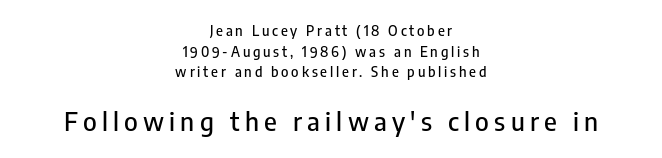
The image shows 26 px text type, upright; set centered, normal line spacing (1.48x), unusually wide letter spacing (+0.2 em), not underlined; the second (bottom) block is 1.86x larger.
